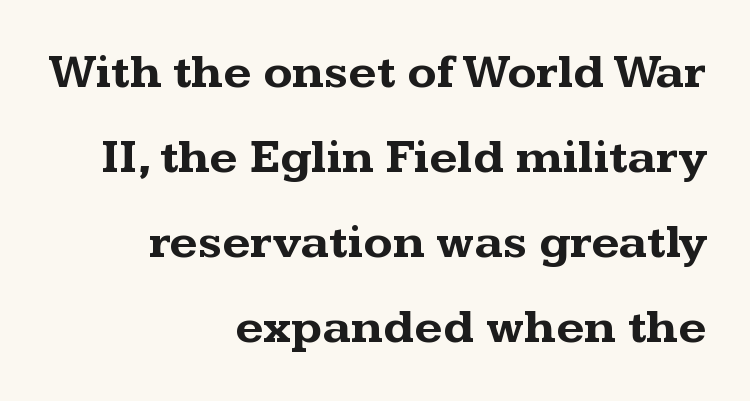
Q: Is the text bold? A: Yes.
Q: Is the text italic (slanted)? A: No, it is upright.
Q: Is the typeface a serif or a sans-serif typeface? A: Serif.
Q: Is the text underlined? A: No.
Q: How is the paragraph aligned? A: Right-aligned.
Q: Is the spacing between letters normal or unusually wide? A: Normal.
Q: Width (condensed, normal, or wide)? A: Wide.
Q: Stroke contrast? A: Medium.
Q: x-height? A: Medium.
Q: Monospaced? A: No.
